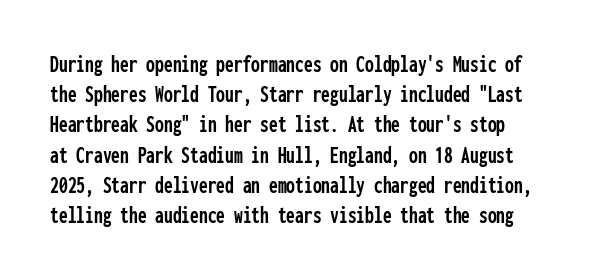
The image shows 25 px text type, upright; set line spacing 1.21x, normal letter spacing, not underlined.
